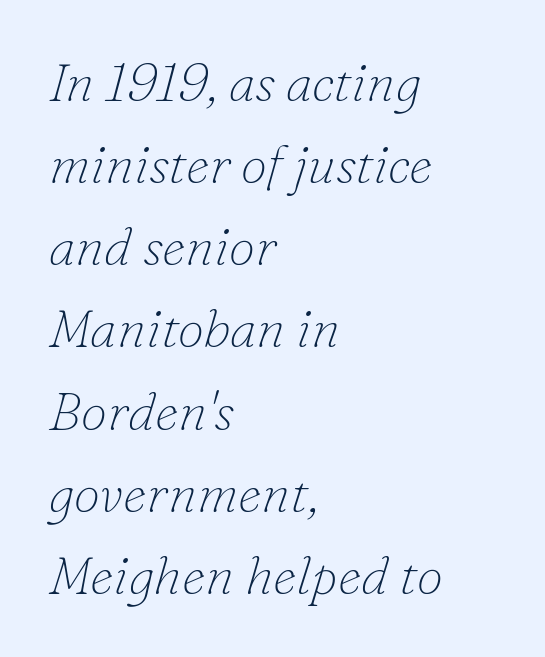
The image shows 53 px thin serif type, italic (leaning right); set left-aligned, normal line spacing (1.55x), normal letter spacing, not underlined; low stroke contrast and a small x-height.
